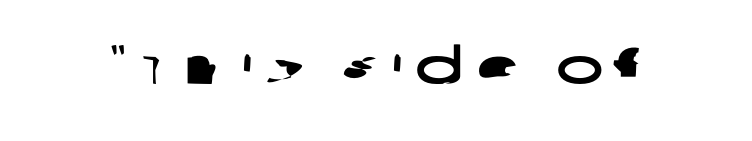
Check the space under the baseline: it is left empty. Stroke terminals: plain, sans-serif. The passage shown is typed in a proportional face where columns would drift. Here the glyphs are tracked loosely, breaking word shapes into spaced letters.
